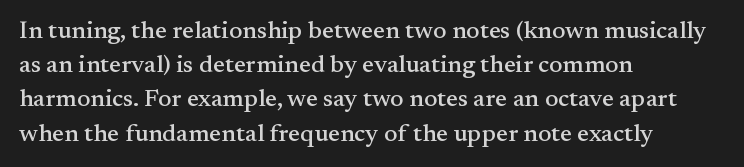
The image shows 25 px text type, upright; set left-aligned, normal line spacing (1.37x), normal letter spacing, not underlined.
